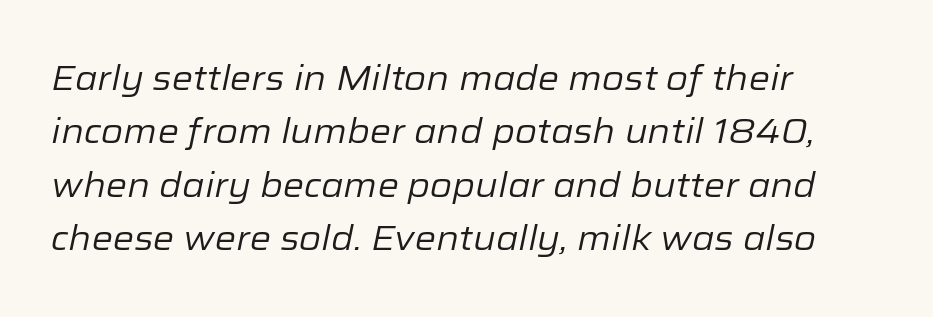
Q: Is the text bold? A: No.
Q: Is the text italic (slanted)? A: Yes, it leans right by about 12 degrees.
Q: Is the text underlined? A: No.
Q: How is the paragraph aligned? A: Left-aligned.
Q: Is the spacing between letters normal or unusually wide? A: Normal.
Q: Is the spacing between lines tight, normal or loose? A: Normal.
Q: Width (condensed, normal, or wide)? A: Normal.
Q: Stroke contrast? A: Low.
Q: x-height? A: Medium.
Q: Monospaced? A: No.
